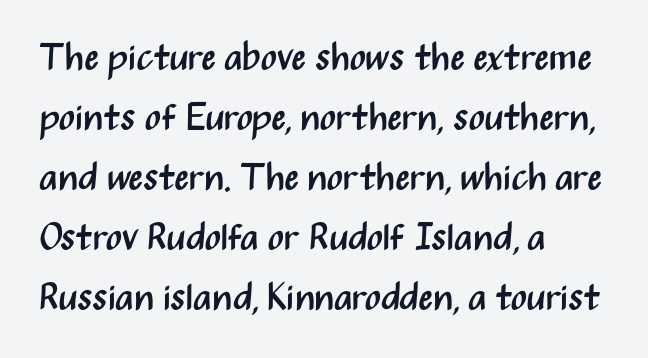
The image shows 38 px regular-weight, condensed sans-serif type, upright; set left-aligned, normal line spacing (1.58x), normal letter spacing, not underlined; medium stroke contrast and a medium x-height.
